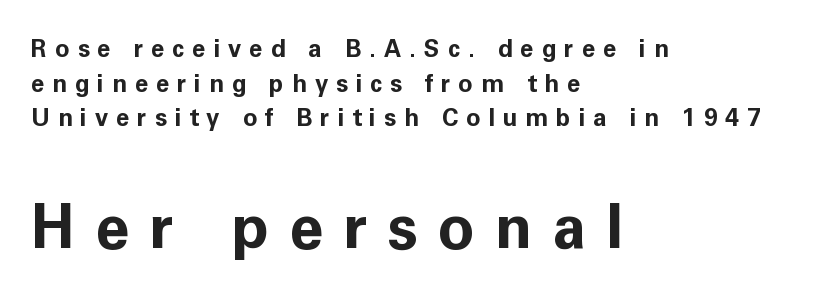
Q: Is the text bold? A: Yes.
Q: Is the text italic (slanted)? A: No, it is upright.
Q: Is the typeface a serif or a sans-serif typeface? A: Sans-serif.
Q: Is the text underlined? A: No.
Q: How is the paragraph aligned? A: Left-aligned.
Q: Is the spacing between letters normal or unusually wide? A: Unusually wide.
Q: Is the spacing between lines tight, normal or loose? A: Normal.
Q: Which block of text is set in a larger size, the first (top) or the second (bottom)? A: The second (bottom) one.
Q: Width (condensed, normal, or wide)? A: Normal.
Q: Stroke contrast? A: Low.
Q: x-height? A: Medium.
Q: Monospaced? A: No.
